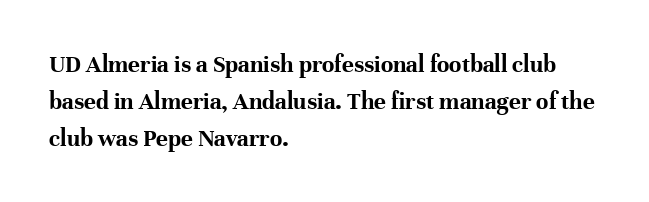
Horizontally, the lines are justified to the leading edge only. These words are printed bold, with thick strokes throughout. These lines sit exactly where default settings would place them. Every character sits straight up, as roman type does. Beneath every word, the page is bare.
